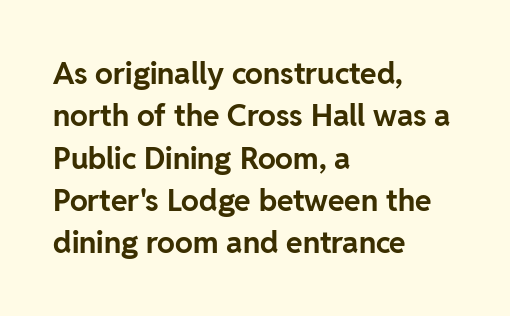
The image shows 30 px bold sans-serif type, upright; set left-aligned, normal line spacing (1.41x), normal letter spacing, not underlined; low stroke contrast and a medium x-height.
